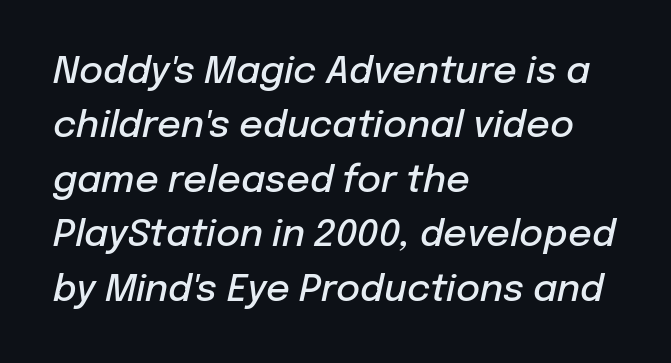
The image shows 37 px semibold type, italic (leaning right); set left-aligned, normal line spacing (1.47x), normal letter spacing, not underlined; low stroke contrast and a medium x-height.
